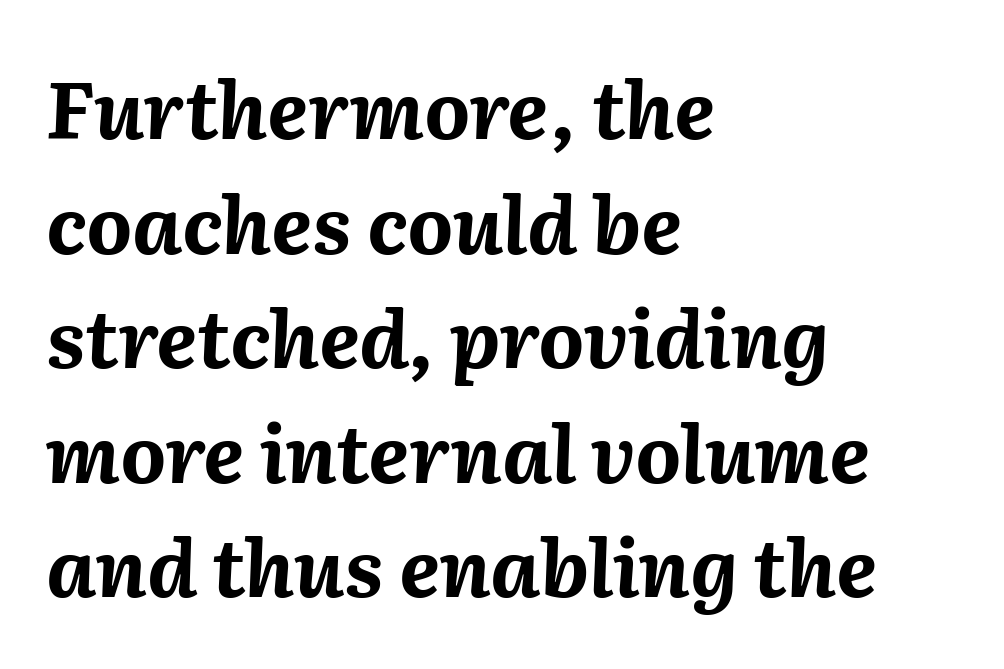
{"italic": "yes", "lean": "right", "slant_degrees": 2, "bold": "yes", "weight": "bold", "width": "normal", "stroke_contrast": "medium", "x_height": "medium", "monospaced": "no", "underline": "no", "align": "left", "line_spacing": "normal", "line_spacing_ratio": 1.45, "letter_spacing": "normal", "letter_spacing_em": 0.0, "glyph_px": 79}
